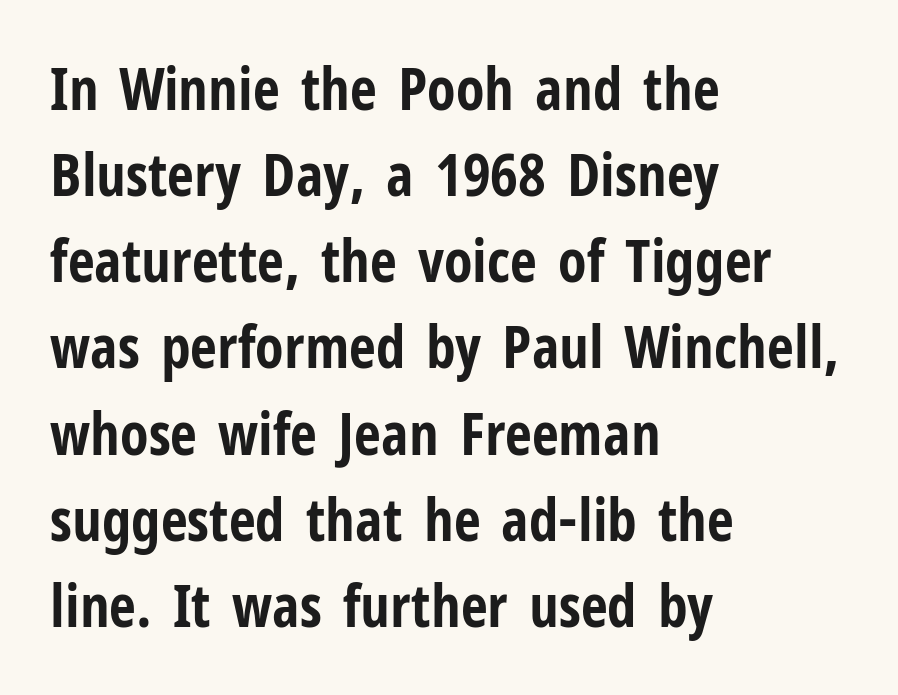
Q: Is the text bold? A: Yes.
Q: Is the text italic (slanted)? A: No, it is upright.
Q: Is the typeface a serif or a sans-serif typeface? A: Sans-serif.
Q: Is the text underlined? A: No.
Q: How is the paragraph aligned? A: Left-aligned.
Q: Is the spacing between letters normal or unusually wide? A: Normal.
Q: Is the spacing between lines tight, normal or loose? A: Normal.
Q: Width (condensed, normal, or wide)? A: Condensed.
Q: Stroke contrast? A: Low.
Q: x-height? A: Medium.
Q: Monospaced? A: No.
